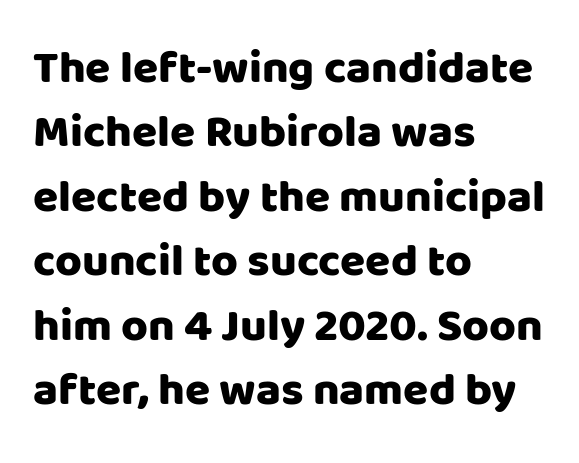
{"serif": "no", "italic": "no", "width": "normal", "stroke_contrast": "low", "x_height": "large", "monospaced": "no", "underline": "no", "align": "left", "line_spacing": "normal", "line_spacing_ratio": 1.4, "letter_spacing": "normal", "letter_spacing_em": 0.0, "glyph_px": 46}
